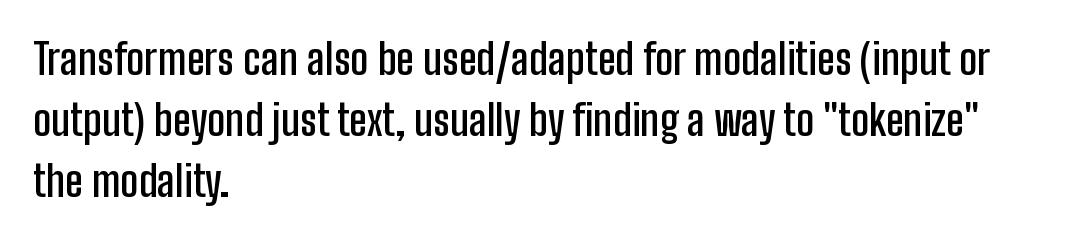
Q: Is the text bold? A: Semi-bold.
Q: Is the text italic (slanted)? A: No, it is upright.
Q: Is the typeface a serif or a sans-serif typeface? A: Sans-serif.
Q: Is the text underlined? A: No.
Q: How is the paragraph aligned? A: Left-aligned.
Q: Is the spacing between letters normal or unusually wide? A: Normal.
Q: Is the spacing between lines tight, normal or loose? A: Normal.
Q: Width (condensed, normal, or wide)? A: Condensed.
Q: Stroke contrast? A: Low.
Q: x-height? A: Medium.
Q: Monospaced? A: No.
